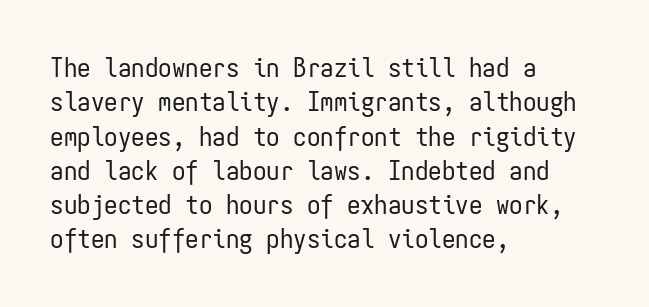
{"italic": "no", "bold": "no", "underline": "no", "align": "left", "line_spacing": "normal", "line_spacing_ratio": 1.27, "letter_spacing": "normal", "letter_spacing_em": 0.0, "glyph_px": 27}
